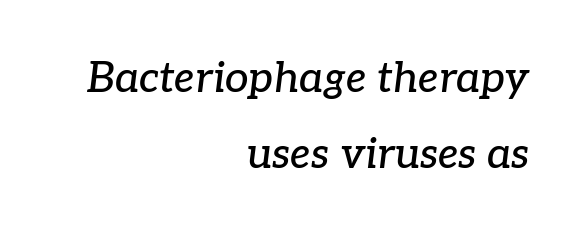
Q: Is the text italic (slanted)? A: Yes, it leans right by about 7 degrees.
Q: Is the typeface a serif or a sans-serif typeface? A: Serif.
Q: Is the text underlined? A: No.
Q: How is the paragraph aligned? A: Right-aligned.
Q: Is the spacing between letters normal or unusually wide? A: Normal.
Q: Width (condensed, normal, or wide)? A: Normal.
Q: Stroke contrast? A: Low.
Q: x-height? A: Medium.
Q: Monospaced? A: No.
